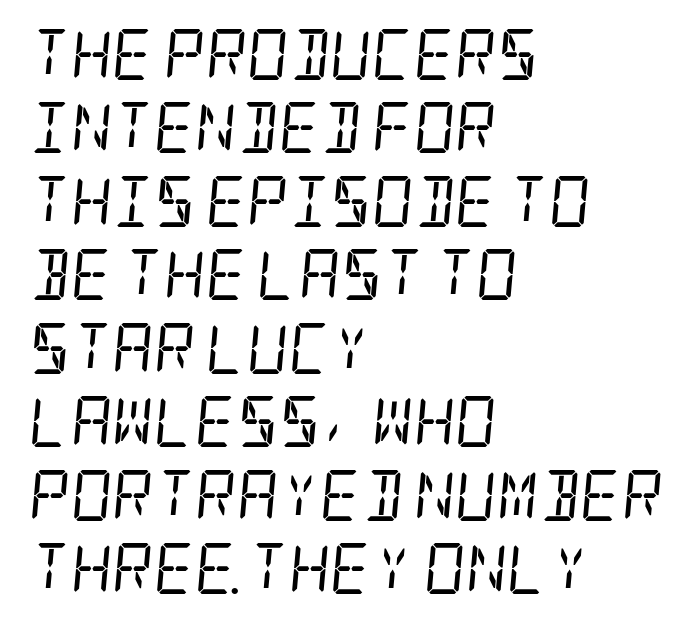
The image shows 51 px regular-weight, condensed serif type, italic (leaning right); set left-aligned, normal line spacing (1.44x), normal letter spacing, not underlined; low stroke contrast and a large x-height.
